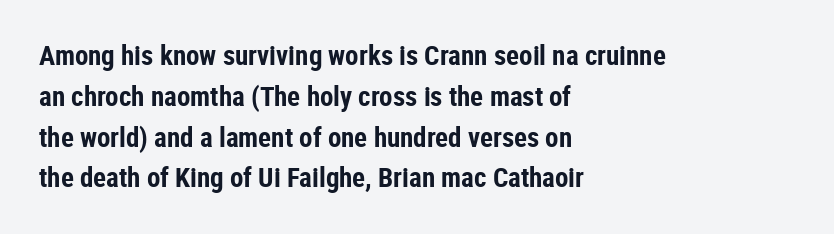
Q: Is the text bold? A: Yes.
Q: Is the text italic (slanted)? A: No, it is upright.
Q: Is the text underlined? A: No.
Q: How is the paragraph aligned? A: Left-aligned.
Q: Is the spacing between letters normal or unusually wide? A: Normal.
Q: Is the spacing between lines tight, normal or loose? A: Normal.
